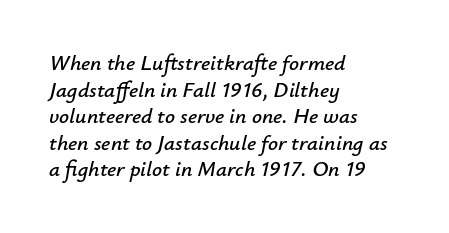
The image shows 22 px text type, italic (leaning right); set left-aligned, line spacing 1.21x, normal letter spacing, not underlined.
